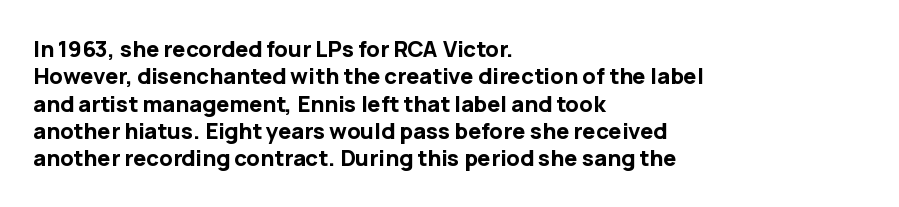
{"italic": "no", "bold": "yes", "underline": "no", "align": "left", "line_spacing_ratio": 1.24, "letter_spacing": "normal", "letter_spacing_em": 0.0, "glyph_px": 22}
